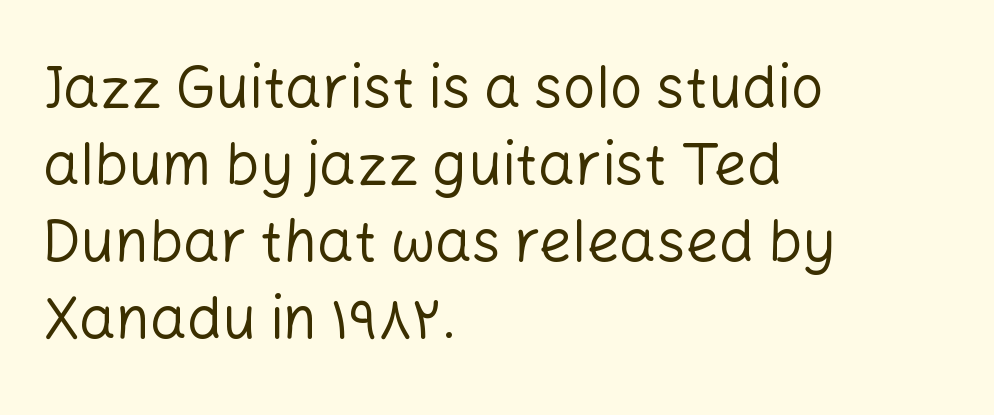
Q: Is the text bold? A: No.
Q: Is the text italic (slanted)? A: No, it is upright.
Q: Is the typeface a serif or a sans-serif typeface? A: Sans-serif.
Q: Is the text underlined? A: No.
Q: How is the paragraph aligned? A: Left-aligned.
Q: Is the spacing between letters normal or unusually wide? A: Normal.
Q: Is the spacing between lines tight, normal or loose? A: Normal.
Q: Width (condensed, normal, or wide)? A: Normal.
Q: Stroke contrast? A: Low.
Q: x-height? A: Medium.
Q: Monospaced? A: No.
